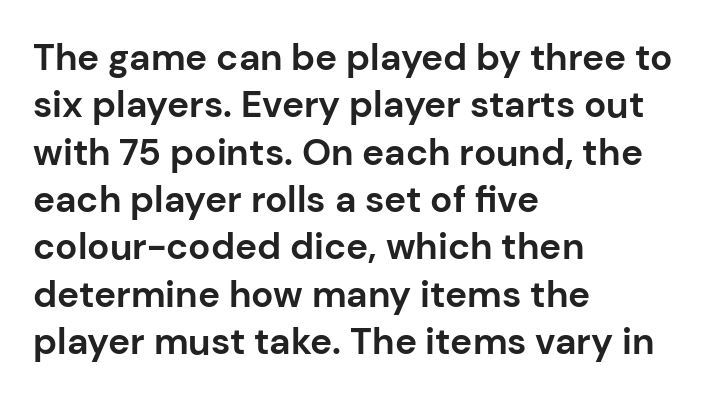
{"serif": "no", "italic": "no", "bold": "yes", "weight": "bold", "width": "normal", "stroke_contrast": "low", "x_height": "medium", "monospaced": "no", "underline": "no", "align": "left", "line_spacing": "normal", "line_spacing_ratio": 1.28, "letter_spacing": "normal", "letter_spacing_em": 0.0, "glyph_px": 37}
